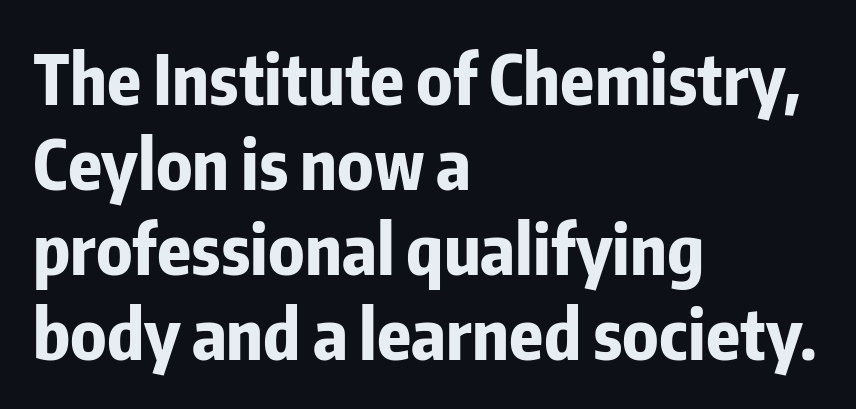
Q: Is the text bold? A: Yes.
Q: Is the text italic (slanted)? A: No, it is upright.
Q: Is the typeface a serif or a sans-serif typeface? A: Sans-serif.
Q: Is the text underlined? A: No.
Q: How is the paragraph aligned? A: Left-aligned.
Q: Is the spacing between letters normal or unusually wide? A: Normal.
Q: Width (condensed, normal, or wide)? A: Condensed.
Q: Stroke contrast? A: Low.
Q: x-height? A: Medium.
Q: Monospaced? A: No.
